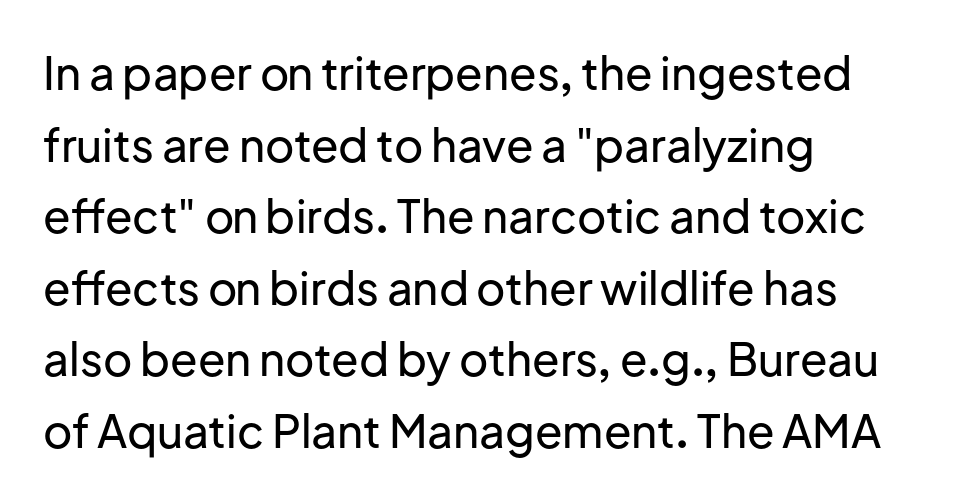
{"serif": "no", "italic": "no", "width": "normal", "stroke_contrast": "low", "x_height": "medium", "monospaced": "no", "underline": "no", "align": "left", "line_spacing": "normal", "line_spacing_ratio": 1.59, "letter_spacing": "normal", "letter_spacing_em": 0.0, "glyph_px": 45}
